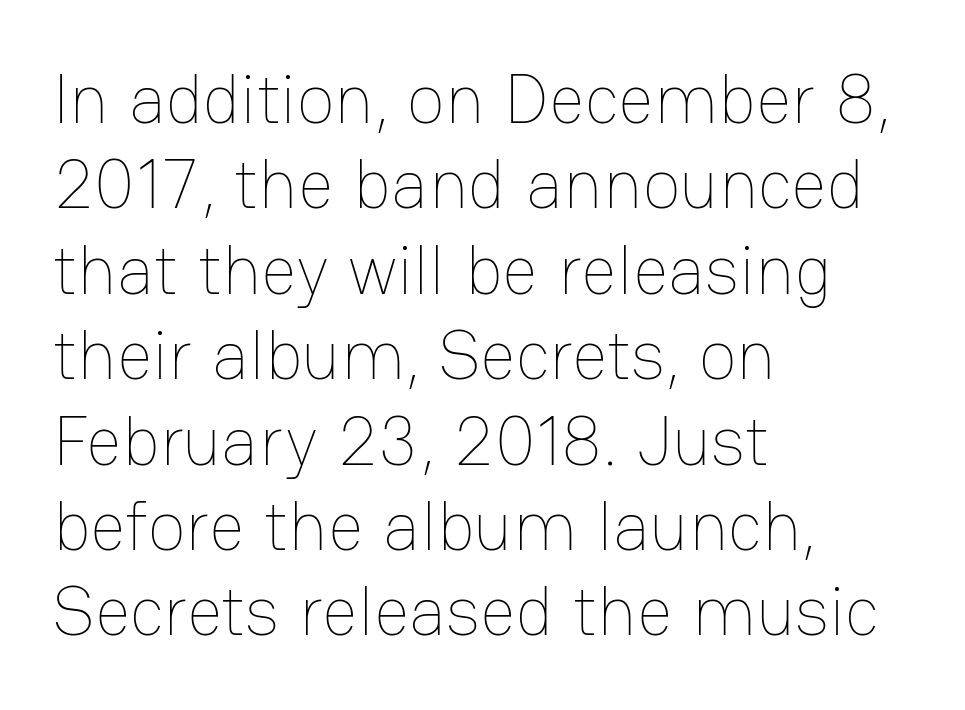
The typesetting does not lean heavy: it is not bold. Is the letter spacing exaggerated? No — it looks like the ordinary default. The gap between lines stays unmarked. Character widths vary here, with narrow letters taking less room than wide ones.
